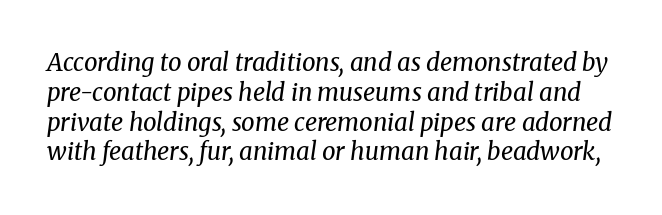
{"italic": "yes", "lean": "right", "slant_degrees": 8, "bold": "no", "underline": "no", "line_spacing_ratio": 1.24, "letter_spacing": "normal", "letter_spacing_em": 0.0, "glyph_px": 24}
